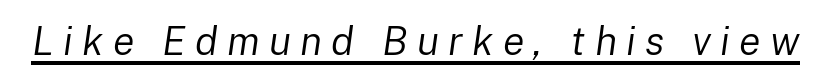
The typesetting does not lean heavy: it is not bold. Substantial extra tracking has been applied to these lines. This sample has the flowing, uneven cadence of proportional lettering. The rendering uses the underline text-decoration. Italic? Definitely — the glyphs are oblique.
